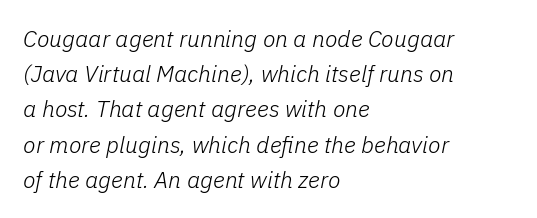
Q: Is the text bold? A: No.
Q: Is the text italic (slanted)? A: Yes, it leans right by about 11 degrees.
Q: Is the text underlined? A: No.
Q: How is the paragraph aligned? A: Left-aligned.
Q: Is the spacing between letters normal or unusually wide? A: Normal.
Q: Is the spacing between lines tight, normal or loose? A: Normal.
